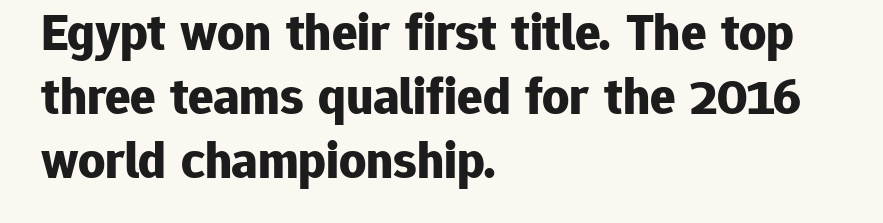
The image shows 53 px bold sans-serif type, upright; set left-aligned, line spacing 1.21x, normal letter spacing, not underlined; low stroke contrast and a medium x-height.
